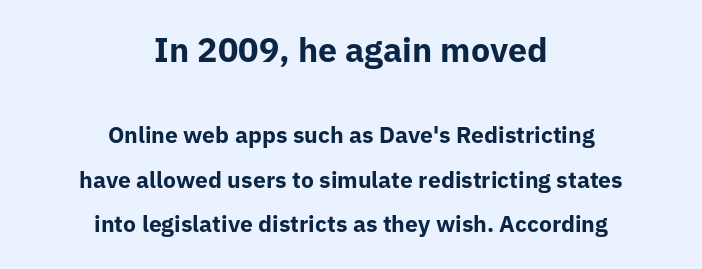
The image shows 34 px bold sans-serif type, upright; set centered, loose line spacing (1.94x), normal letter spacing, not underlined; the first (top) block is 1.48x larger; low stroke contrast and a medium x-height.
